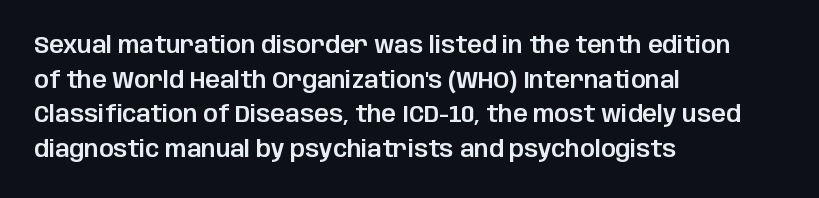
Q: Is the text italic (slanted)? A: No, it is upright.
Q: Is the text underlined? A: No.
Q: How is the paragraph aligned? A: Left-aligned.
Q: Is the spacing between letters normal or unusually wide? A: Normal.
Q: Is the spacing between lines tight, normal or loose? A: Normal.
